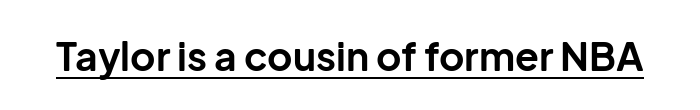
You'd pick this weight for a headline — it's a proper bold. Proportional: the letters do not fall into vertical columns. Is the letter spacing exaggerated? No — it looks like the ordinary default. Check where the strokes stop: nothing finishes them off — pure sans. A roman cut, with each character standing at attention. Glance below the letters and you will spot a drawn line.
